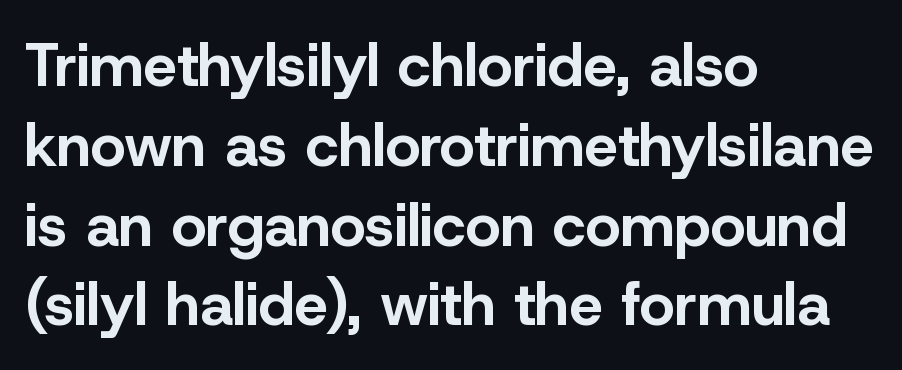
In terms of posture, this sample is upright. Short and long lines alike share a common starting point at left. Leading: standard. The face used here is a sans, in the tradition of grotesques and geometrics. Decoration check: the copy has no underline. Caption: standard tracking, unaltered.
